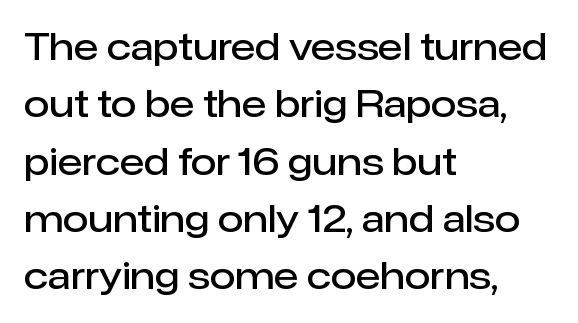
{"serif": "no", "italic": "no", "bold": "semi", "weight": "semibold", "width": "normal", "stroke_contrast": "low", "x_height": "medium", "monospaced": "no", "underline": "no", "align": "left", "line_spacing": "normal", "line_spacing_ratio": 1.55, "letter_spacing": "normal", "letter_spacing_em": 0.0, "glyph_px": 37}
